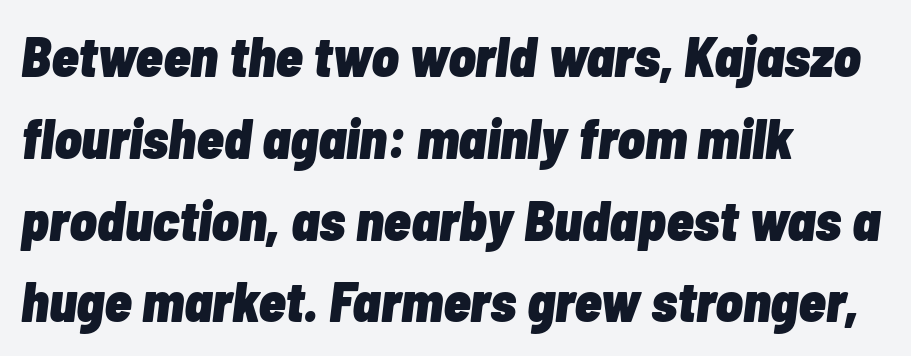
The typesetter chose a ragged-right arrangement here. Honestly, the letter spacing is just normal — you wouldn't notice it. Baseline-to-baseline distance is the conventional proportion of letter height. The space beneath each line is pristine and unruled. The typesetting leans heavy: a genuine bold. The rendering applies a slant to the glyphs.
